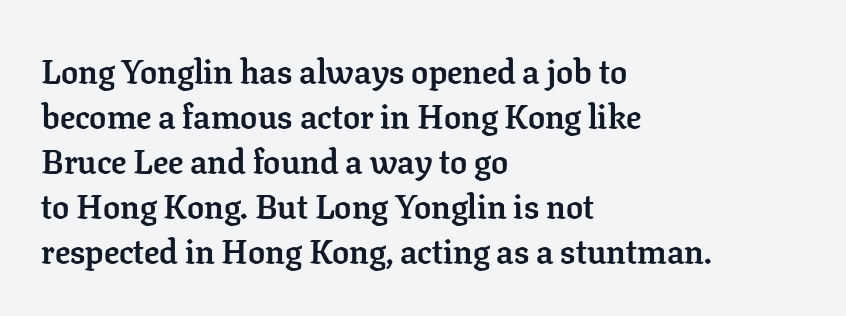
{"serif": "yes", "italic": "no", "bold": "yes", "weight": "semibold", "width": "normal", "stroke_contrast": "low", "x_height": "medium", "monospaced": "no", "underline": "no", "align": "left", "line_spacing": "normal", "line_spacing_ratio": 1.32, "letter_spacing": "normal", "letter_spacing_em": 0.0, "glyph_px": 34}
